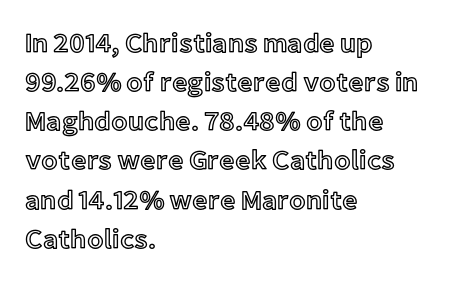
Q: Is the text italic (slanted)? A: No, it is upright.
Q: Is the text underlined? A: No.
Q: How is the paragraph aligned? A: Left-aligned.
Q: Is the spacing between letters normal or unusually wide? A: Normal.
Q: Is the spacing between lines tight, normal or loose? A: Normal.
